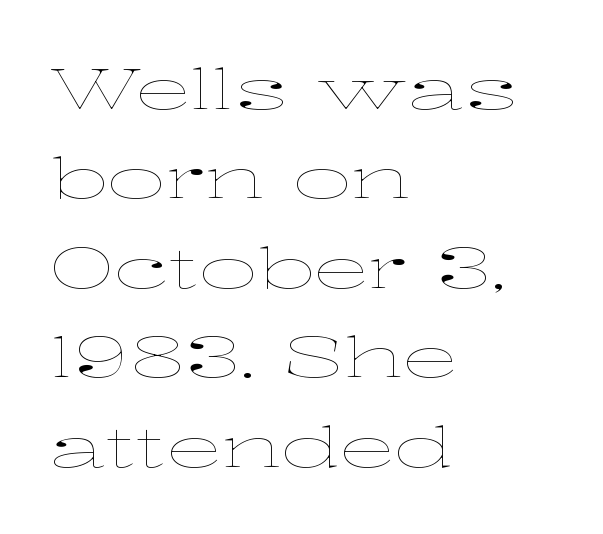
{"italic": "no", "bold": "no", "weight": "thin", "width": "wide", "stroke_contrast": "low", "x_height": "medium", "monospaced": "no", "underline": "no", "align": "left", "line_spacing": "normal", "line_spacing_ratio": 1.57, "letter_spacing": "normal", "letter_spacing_em": 0.0, "glyph_px": 57}
